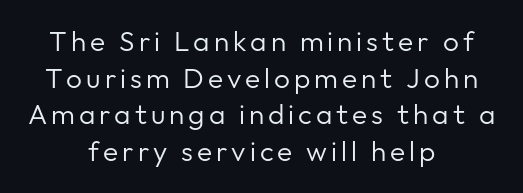
The image shows 28 px regular-weight sans-serif type, upright; set centered, normal line spacing (1.31x), not underlined; low stroke contrast and a medium x-height.
